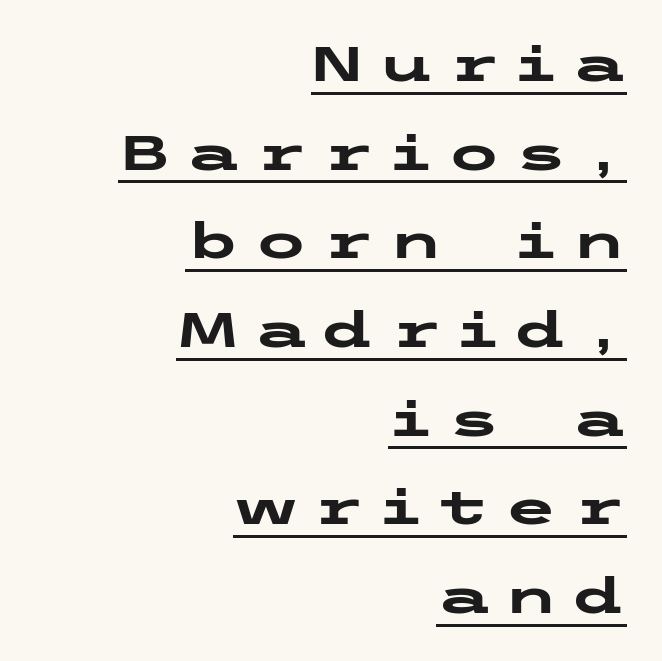
Heavy, bold letterforms. Each word looks stretched out because of the extra space between its letters. Grotesque or geometric, the face here clearly has no serifs. Notice how a bar underscores the lettering throughout. Casual observation: everything's shoved over to the right. Vertical strokes here are truly vertical.
